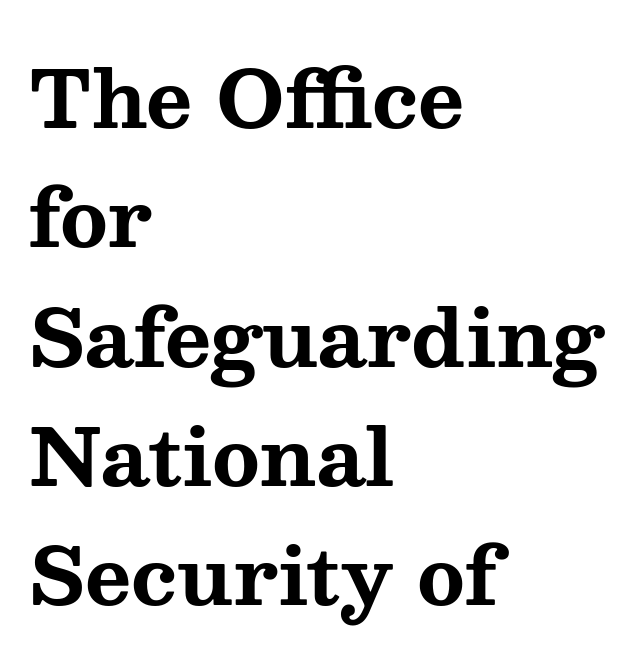
The image shows 79 px bold, wide serif type, upright; set left-aligned, normal line spacing (1.51x), normal letter spacing, not underlined; medium stroke contrast and a medium x-height.
